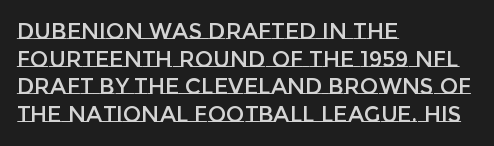
Q: Is the text italic (slanted)? A: No, it is upright.
Q: Is the text underlined? A: No.
Q: How is the paragraph aligned? A: Left-aligned.
Q: Is the spacing between letters normal or unusually wide? A: Normal.
Q: Is the spacing between lines tight, normal or loose? A: Normal.
